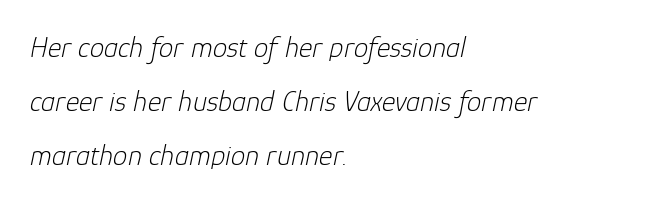
Horizontally, the lines are justified to the leading edge only. The characters are drawn with everyday or finer stroke widths. There's an unmistakable incline to the writing here. The letters sit at their default tracking, neither squeezed nor spread. Descender tails drop into unmarked territory. The rendering uses natural spacing where letterforms have individual widths.
